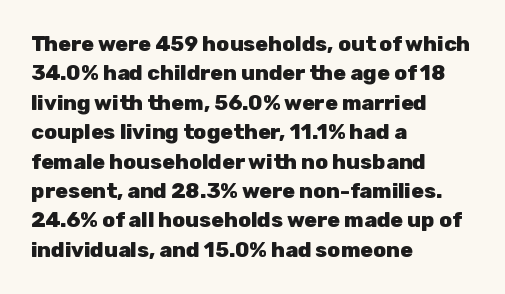
{"italic": "no", "bold": "yes", "underline": "no", "align": "left", "line_spacing": "normal", "line_spacing_ratio": 1.4, "letter_spacing": "normal", "letter_spacing_em": 0.0, "glyph_px": 21}
